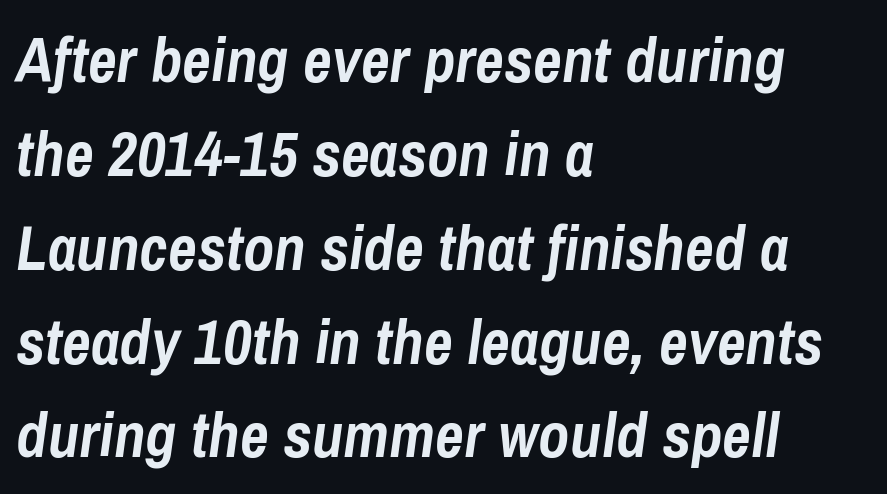
The image shows 63 px semibold, condensed type, italic (leaning right); set left-aligned, normal line spacing (1.49x), normal letter spacing, not underlined; low stroke contrast and a medium x-height.
